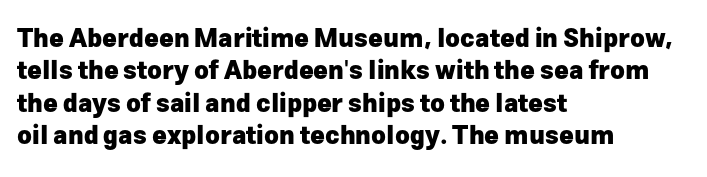
The image shows 25 px bold type, upright; set left-aligned, normal line spacing (1.3x), normal letter spacing, not underlined.
